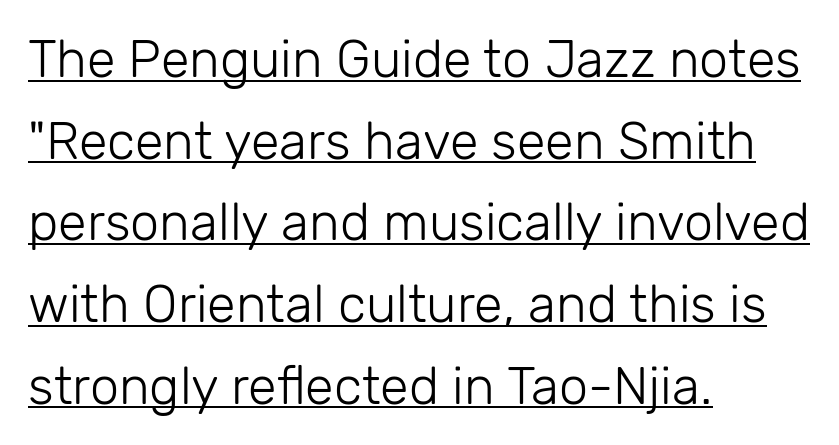
The words here are underlined. Designer's note — italics off, roman on. This is not heavy type; no bold has been used. A typesetter would call this leading conventional body-copy spacing.
